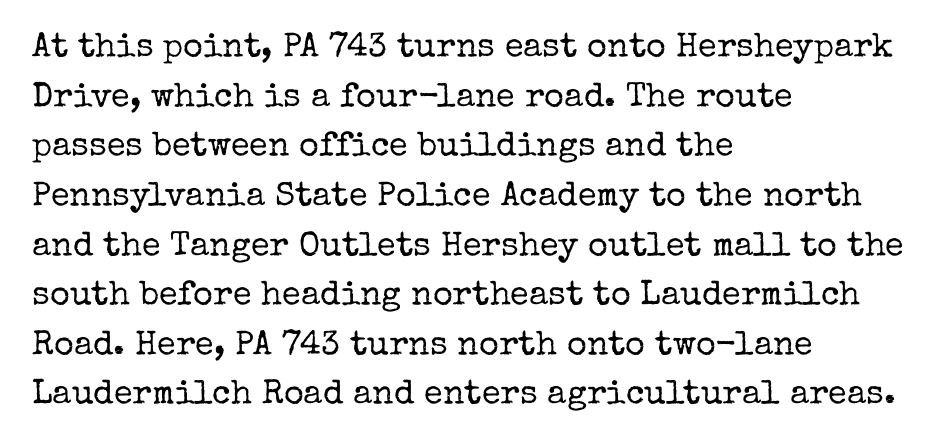
{"serif": "yes", "italic": "no", "bold": "no", "weight": "regular", "width": "normal", "stroke_contrast": "low", "x_height": "medium", "monospaced": "no", "underline": "no", "align": "left", "line_spacing": "normal", "line_spacing_ratio": 1.46, "letter_spacing": "normal", "letter_spacing_em": 0.0, "glyph_px": 34}
